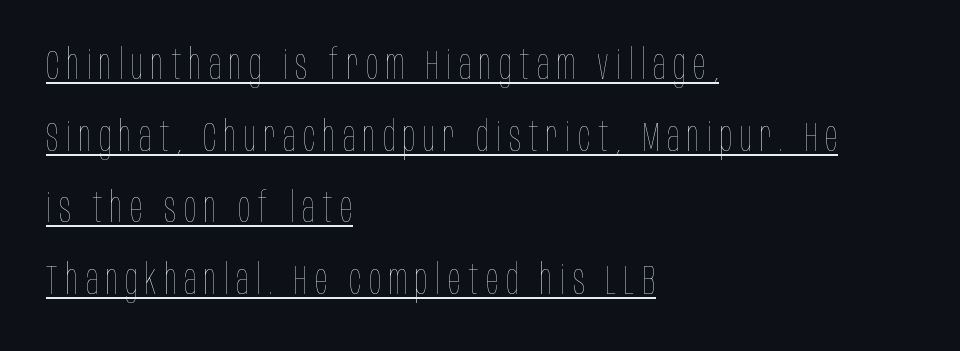
The image shows 41 px thin, condensed type, upright; set left-aligned, line spacing 1.75x, underlined; low stroke contrast and a large x-height.
